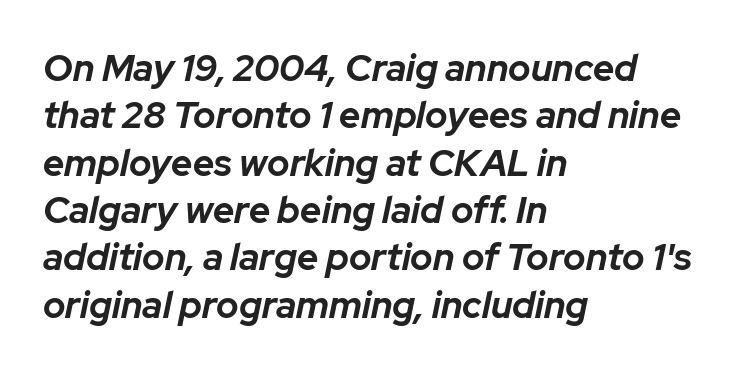
The image shows 37 px bold type, italic (leaning right); set left-aligned, normal line spacing (1.28x), normal letter spacing, not underlined; low stroke contrast and a medium x-height.
